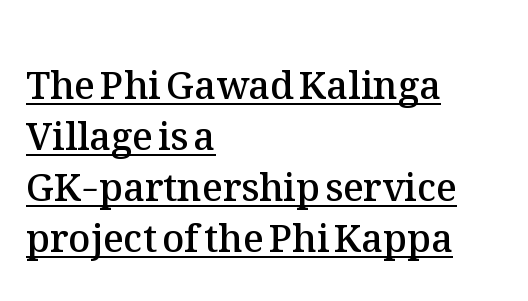
The image shows 38 px semibold type, upright; set left-aligned, normal line spacing (1.34x), normal letter spacing, underlined; medium stroke contrast and a medium x-height.
